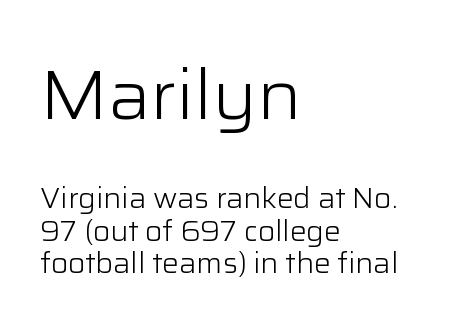
Q: Is the text bold? A: No.
Q: Is the text italic (slanted)? A: No, it is upright.
Q: Is the typeface a serif or a sans-serif typeface? A: Sans-serif.
Q: Is the text underlined? A: No.
Q: How is the paragraph aligned? A: Left-aligned.
Q: Is the spacing between letters normal or unusually wide? A: Normal.
Q: Which block of text is set in a larger size, the first (top) or the second (bottom)? A: The first (top) one.
Q: Width (condensed, normal, or wide)? A: Normal.
Q: Stroke contrast? A: Low.
Q: x-height? A: Medium.
Q: Monospaced? A: No.
